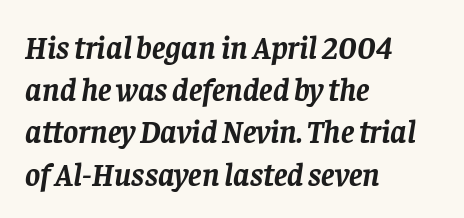
{"serif": "yes", "italic": "yes", "lean": "right", "slant_degrees": 8, "bold": "yes", "weight": "semibold", "width": "normal", "stroke_contrast": "low", "x_height": "large", "monospaced": "no", "underline": "no", "align": "left", "line_spacing": "normal", "line_spacing_ratio": 1.32, "letter_spacing": "normal", "letter_spacing_em": 0.0, "glyph_px": 32}
